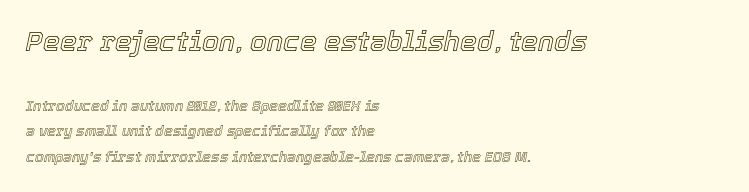
Q: Is the text italic (slanted)? A: Yes, it leans right by about 12 degrees.
Q: Is the text underlined? A: No.
Q: How is the paragraph aligned? A: Left-aligned.
Q: Is the spacing between letters normal or unusually wide? A: Normal.
Q: Which block of text is set in a larger size, the first (top) or the second (bottom)? A: The first (top) one.
